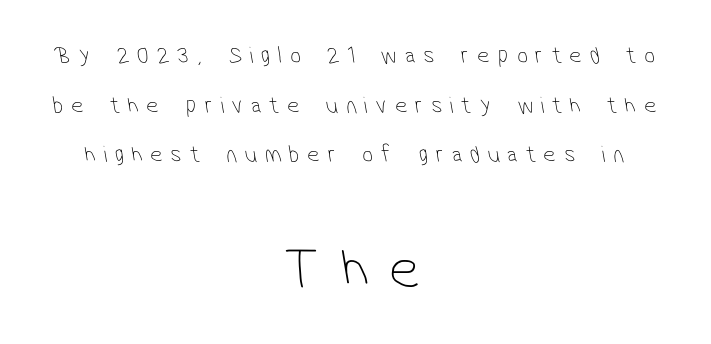
The image shows 60 px thin, condensed sans-serif type; set centered, loose line spacing (2.07x), unusually wide letter spacing (+0.33 em), not underlined; the second (bottom) block is 2.5x larger; low stroke contrast and a medium x-height.
